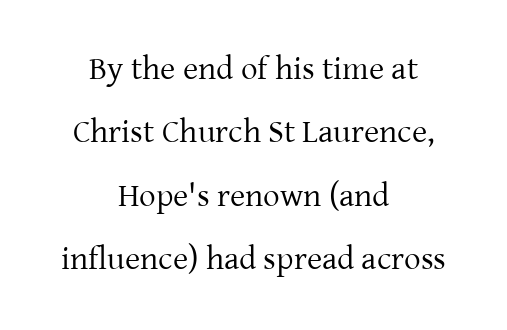
{"serif": "yes", "italic": "no", "bold": "no", "weight": "regular", "width": "normal", "stroke_contrast": "low", "x_height": "medium", "monospaced": "no", "underline": "no", "align": "center", "line_spacing": "loose", "line_spacing_ratio": 1.92, "letter_spacing": "normal", "letter_spacing_em": 0.0, "glyph_px": 33}
